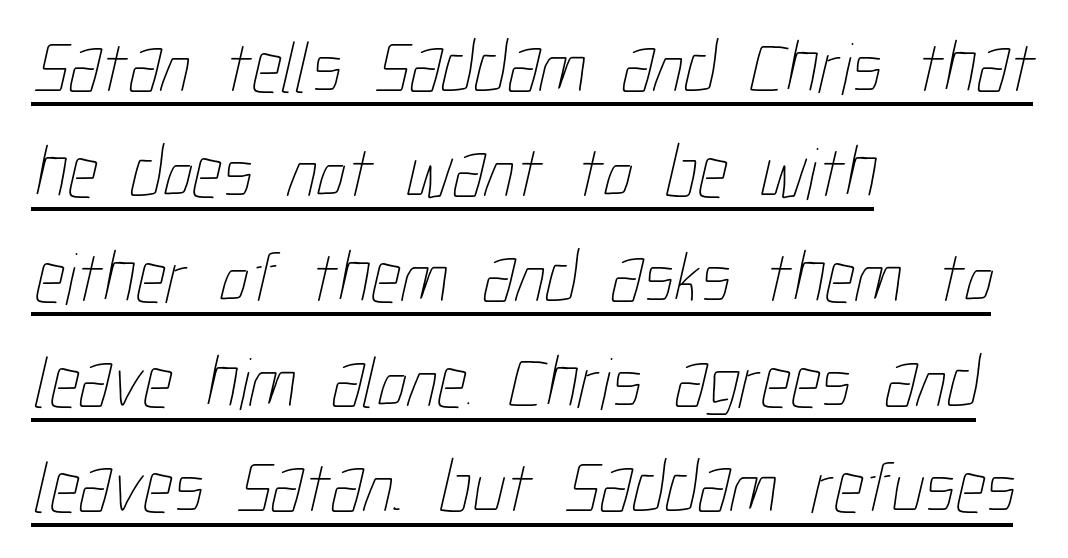
The image shows 74 px thin, condensed type; set left-aligned, normal line spacing (1.42x), normal letter spacing, underlined; low stroke contrast and a medium x-height.
